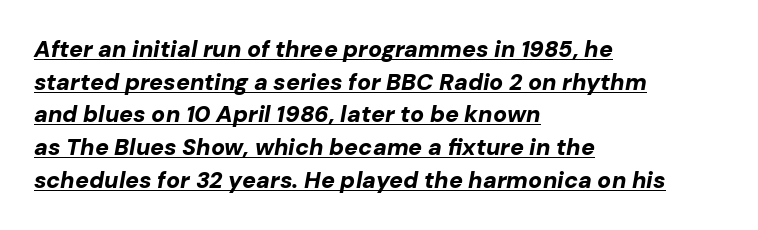
Q: Is the text bold? A: Yes.
Q: Is the text italic (slanted)? A: Yes, it leans right by about 10 degrees.
Q: Is the text underlined? A: Yes.
Q: How is the paragraph aligned? A: Left-aligned.
Q: Is the spacing between letters normal or unusually wide? A: Normal.
Q: Is the spacing between lines tight, normal or loose? A: Normal.
